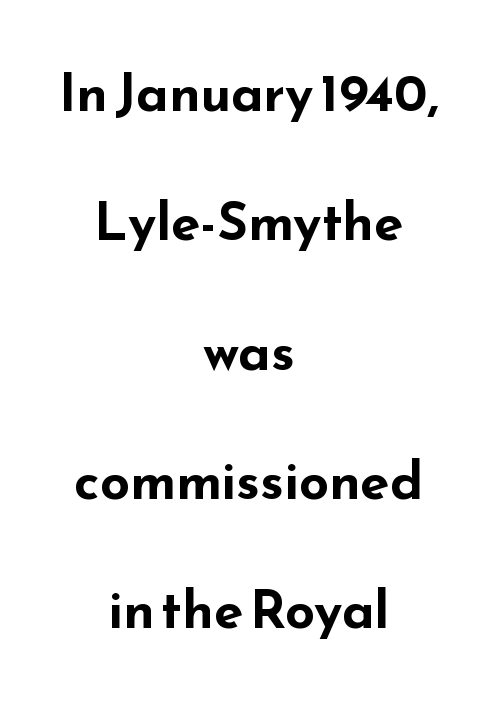
{"serif": "no", "italic": "no", "bold": "yes", "weight": "bold", "width": "wide", "stroke_contrast": "low", "x_height": "small", "monospaced": "no", "underline": "no", "align": "center", "line_spacing": "loose", "line_spacing_ratio": 2.44, "letter_spacing": "normal", "letter_spacing_em": 0.0, "glyph_px": 53}
